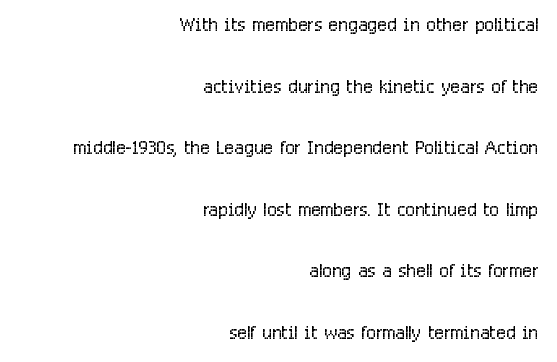
The image shows 26 px text type, upright; set right-aligned, loose line spacing (2.37x), normal letter spacing, not underlined.
